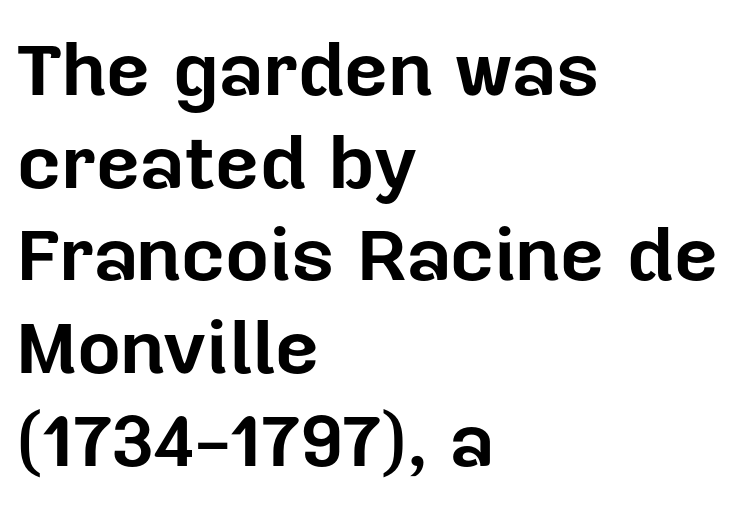
The type is set solid horizontally, with unmodified tracking. Which margin do the lines hug? The left one — the right edge is uneven. Varying glyph widths throughout — classic text-font behaviour. Summary of weight: heavy, a full bold.
